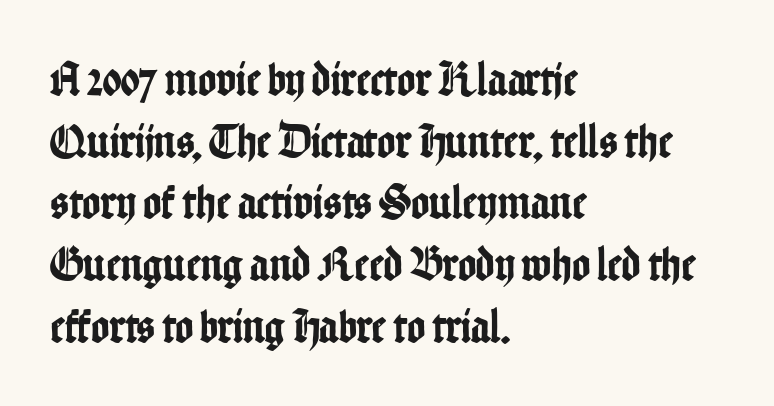
Q: Is the text italic (slanted)? A: No, it is upright.
Q: Is the typeface a serif or a sans-serif typeface? A: Sans-serif.
Q: Is the text underlined? A: No.
Q: How is the paragraph aligned? A: Left-aligned.
Q: Is the spacing between letters normal or unusually wide? A: Normal.
Q: Is the spacing between lines tight, normal or loose? A: Normal.
Q: Width (condensed, normal, or wide)? A: Condensed.
Q: Stroke contrast? A: Low.
Q: x-height? A: Medium.
Q: Monospaced? A: No.
